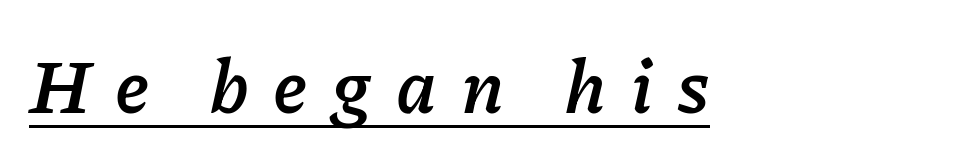
{"italic": "yes", "lean": "right", "slant_degrees": 11, "bold": "yes", "weight": "semibold", "width": "normal", "stroke_contrast": "low", "x_height": "medium", "monospaced": "no", "underline": "yes", "letter_spacing": "wide", "letter_spacing_em": 0.32, "glyph_px": 75}
